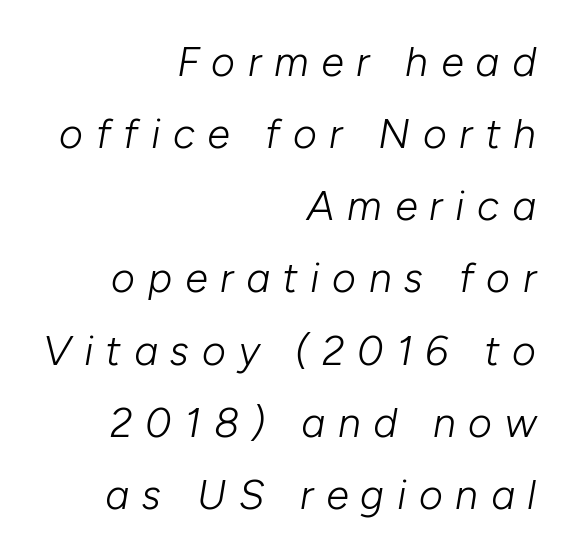
The image shows 41 px light type, italic (leaning right); set right-aligned, line spacing 1.76x, unusually wide letter spacing (+0.31 em), not underlined; low stroke contrast and a medium x-height.
